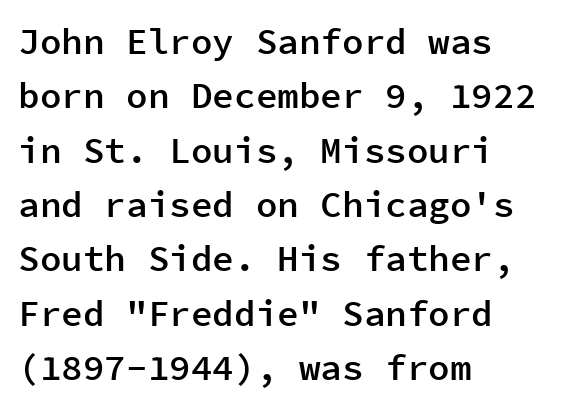
Q: Is the text bold? A: Semi-bold.
Q: Is the text italic (slanted)? A: No, it is upright.
Q: Is the typeface a serif or a sans-serif typeface? A: Sans-serif.
Q: Is the text underlined? A: No.
Q: How is the paragraph aligned? A: Left-aligned.
Q: Is the spacing between letters normal or unusually wide? A: Normal.
Q: Is the spacing between lines tight, normal or loose? A: Normal.
Q: Width (condensed, normal, or wide)? A: Normal.
Q: Stroke contrast? A: Low.
Q: x-height? A: Medium.
Q: Monospaced? A: Yes.
